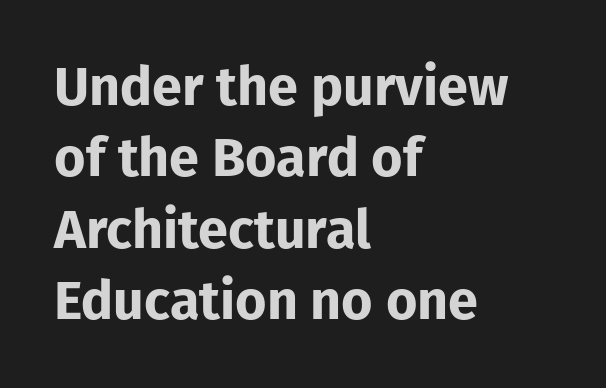
The image shows 54 px bold sans-serif type, upright; set left-aligned, normal line spacing (1.32x), normal letter spacing, not underlined; low stroke contrast and a medium x-height.
